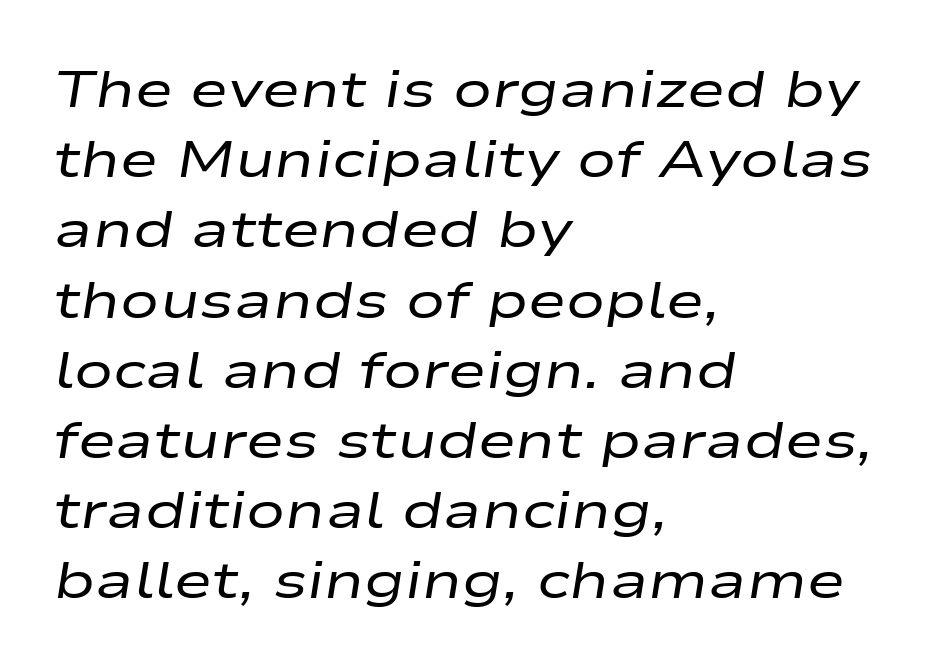
The image shows 52 px regular-weight, wide type, italic (leaning right); set left-aligned, normal line spacing (1.35x), normal letter spacing, not underlined; low stroke contrast and a medium x-height.
